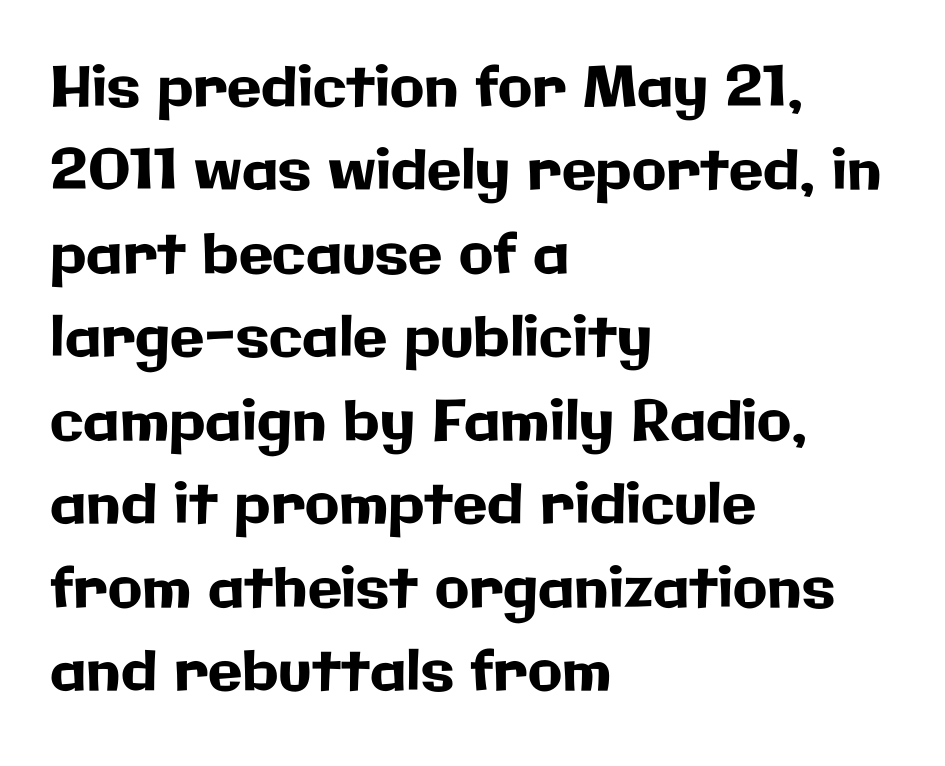
The image shows 56 px sans-serif type, upright; set left-aligned, normal line spacing (1.49x), normal letter spacing, not underlined; low stroke contrast and a medium x-height.
